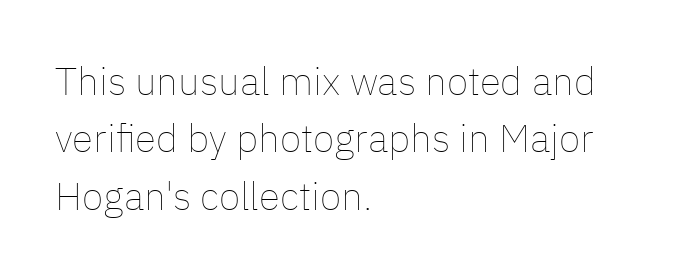
{"italic": "no", "bold": "no", "weight": "thin", "width": "normal", "stroke_contrast": "low", "x_height": "medium", "monospaced": "no", "underline": "no", "align": "left", "line_spacing": "normal", "line_spacing_ratio": 1.47, "letter_spacing": "normal", "letter_spacing_em": 0.0, "glyph_px": 39}
